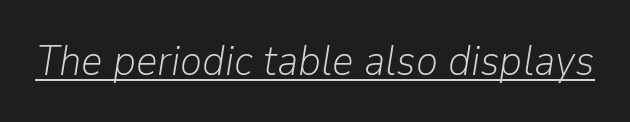
Heft: none added — not bold. The rendered words wear a rule along their underside. It's the slanting kind of type. The face used here is rendered with its standard letterfit.
